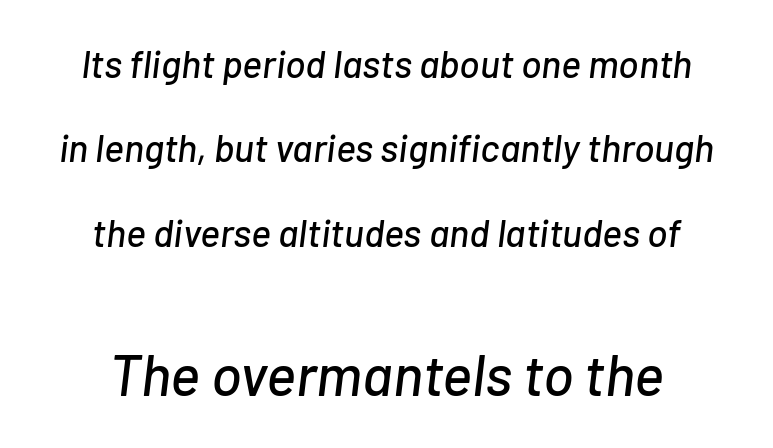
The image shows 57 px text type, italic (leaning right); set centered, loose line spacing (2.22x), normal letter spacing, not underlined; the second (bottom) block is 1.5x larger; low stroke contrast and a medium x-height.
